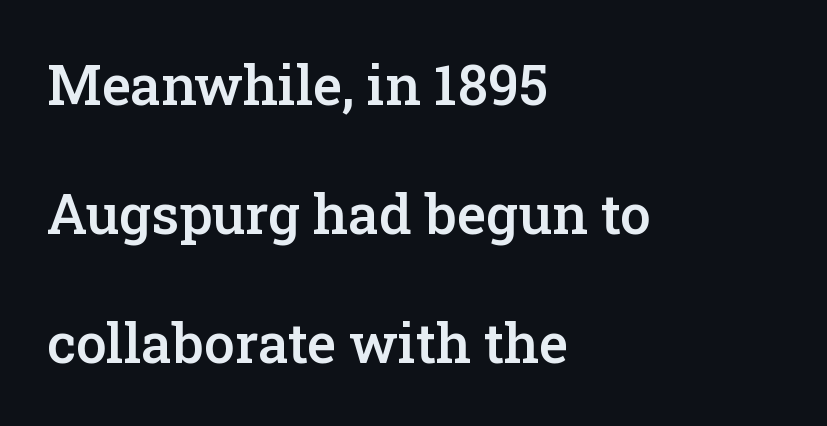
{"serif": "yes", "italic": "no", "bold": "semi", "weight": "semibold", "width": "normal", "stroke_contrast": "low", "x_height": "medium", "monospaced": "no", "underline": "no", "align": "left", "line_spacing": "loose", "line_spacing_ratio": 2.35, "letter_spacing": "normal", "letter_spacing_em": 0.0, "glyph_px": 55}
